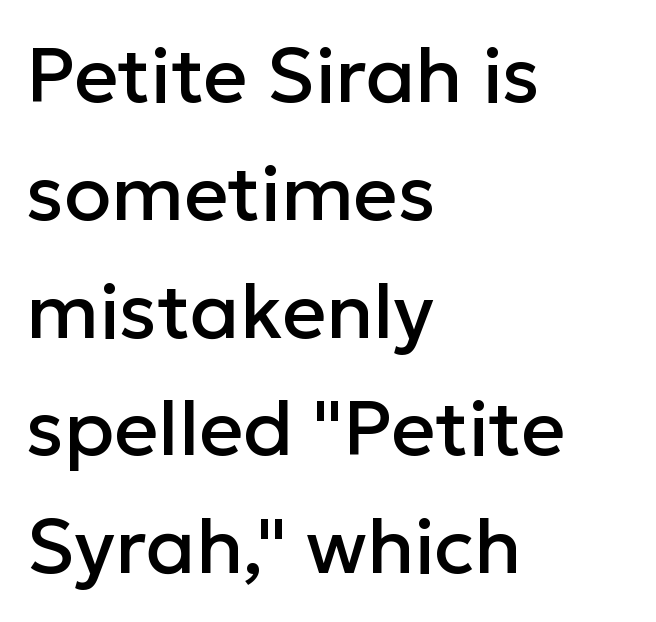
The image shows 77 px sans-serif type, upright; set left-aligned, normal line spacing (1.53x), normal letter spacing, not underlined; low stroke contrast and a medium x-height.
